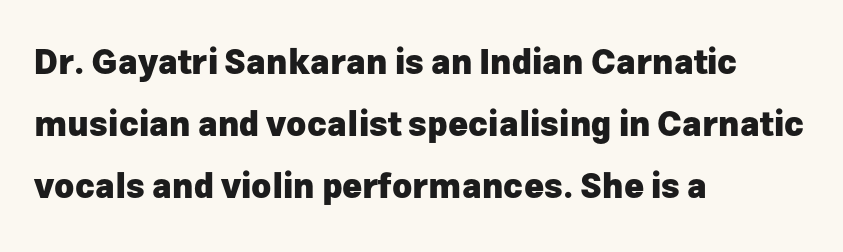
Is the letter spacing exaggerated? No — it looks like the ordinary default. Set as a true bold cut, around the 700 mark. A typesetter would call this proportional, since set widths differ per character. Type style note: lacks serifs. Honestly, there is no underline to notice here at all.
